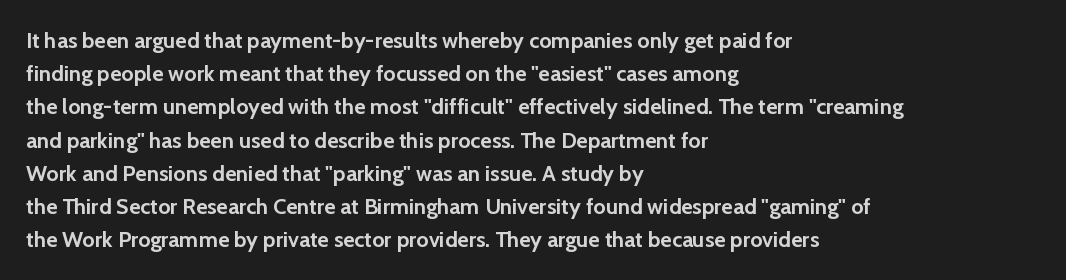
The image shows 22 px bold type, upright; set left-aligned, normal line spacing (1.51x), normal letter spacing, not underlined.
